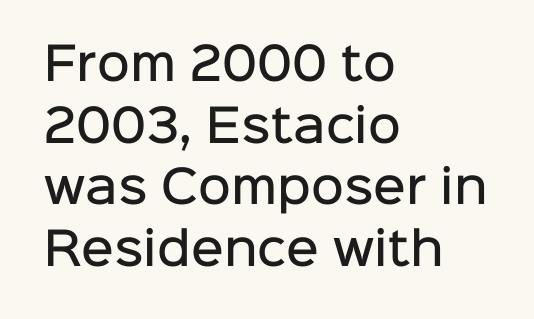
Q: Is the text bold? A: Semi-bold.
Q: Is the text italic (slanted)? A: No, it is upright.
Q: Is the typeface a serif or a sans-serif typeface? A: Sans-serif.
Q: Is the text underlined? A: No.
Q: How is the paragraph aligned? A: Left-aligned.
Q: Is the spacing between letters normal or unusually wide? A: Normal.
Q: Is the spacing between lines tight, normal or loose? A: Normal.
Q: Width (condensed, normal, or wide)? A: Normal.
Q: Stroke contrast? A: Low.
Q: x-height? A: Medium.
Q: Monospaced? A: No.
